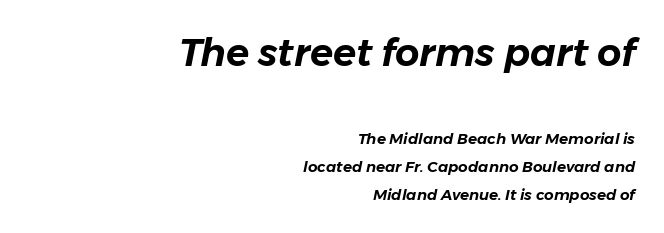
{"italic": "yes", "lean": "right", "slant_degrees": 11, "width": "normal", "stroke_contrast": "low", "x_height": "medium", "monospaced": "no", "underline": "no", "align": "right", "line_spacing_ratio": 1.84, "letter_spacing": "normal", "letter_spacing_em": 0.0, "larger_block": "first", "size_ratio": 2.53, "glyph_px": 38}
